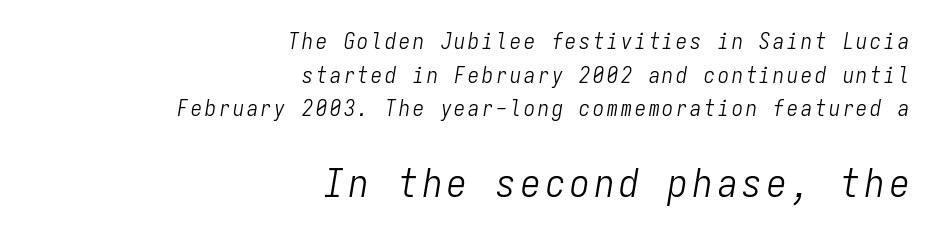
Q: Is the text bold? A: No.
Q: Is the text italic (slanted)? A: Yes, it leans right by about 9 degrees.
Q: Is the text underlined? A: No.
Q: How is the paragraph aligned? A: Right-aligned.
Q: Is the spacing between lines tight, normal or loose? A: Normal.
Q: Which block of text is set in a larger size, the first (top) or the second (bottom)? A: The second (bottom) one.
Q: Width (condensed, normal, or wide)? A: Condensed.
Q: Stroke contrast? A: Low.
Q: x-height? A: Medium.
Q: Monospaced? A: Yes.
